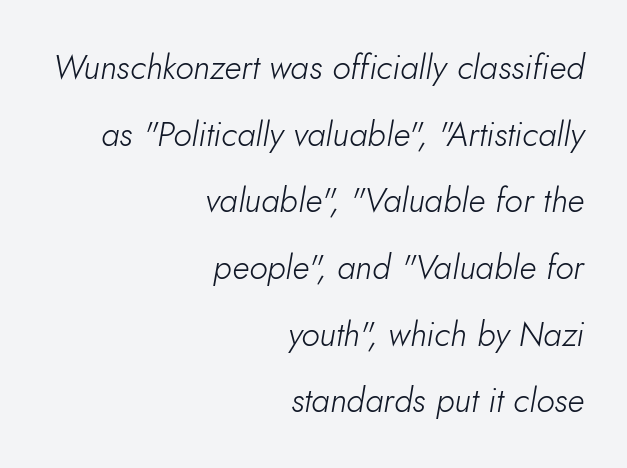
Q: Is the text bold? A: No.
Q: Is the text italic (slanted)? A: Yes, it leans right by about 10 degrees.
Q: Is the text underlined? A: No.
Q: How is the paragraph aligned? A: Right-aligned.
Q: Is the spacing between letters normal or unusually wide? A: Normal.
Q: Is the spacing between lines tight, normal or loose? A: Loose.
Q: Width (condensed, normal, or wide)? A: Normal.
Q: Stroke contrast? A: Low.
Q: x-height? A: Small.
Q: Monospaced? A: No.
